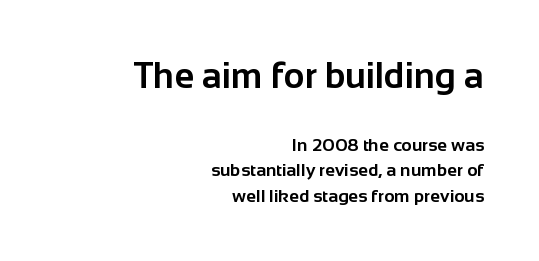
{"serif": "no", "italic": "no", "bold": "yes", "weight": "bold", "width": "normal", "stroke_contrast": "low", "x_height": "medium", "monospaced": "no", "underline": "no", "align": "right", "line_spacing": "normal", "line_spacing_ratio": 1.4, "letter_spacing": "normal", "letter_spacing_em": 0.0, "larger_block": "first", "size_ratio": 2.0, "glyph_px": 36}
